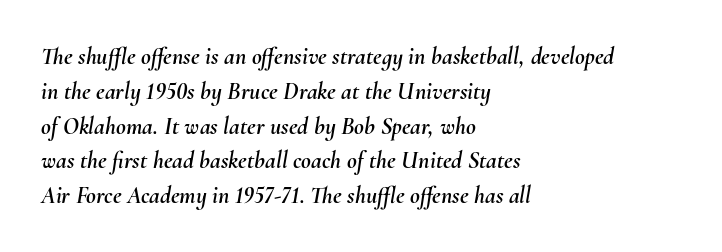
The image shows 24 px text type, italic (leaning right); set left-aligned, normal line spacing (1.45x), normal letter spacing, not underlined.
